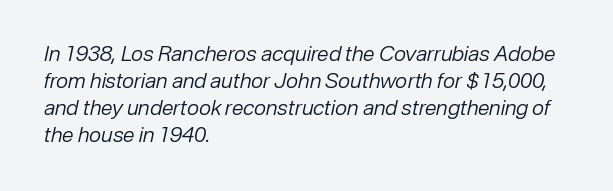
The image shows 21 px text type, italic (leaning right); set left-aligned, normal line spacing (1.28x), normal letter spacing, not underlined.
